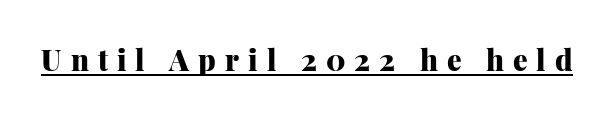
Notice how a bar underscores the lettering throughout. Vertical strokes here are truly vertical. Is this a fixed-width face? No — the glyphs have proportional, varying widths. To sum up the face: it has serifs. I'd describe the lettering as bold — thick and assertive.
